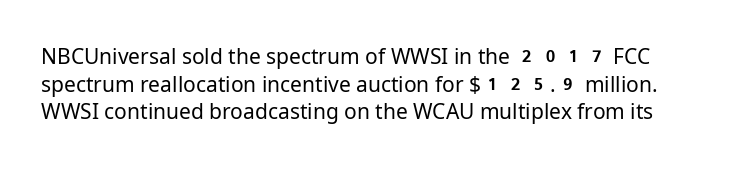
The image shows 21 px text type, upright; set normal line spacing (1.32x), normal letter spacing, not underlined.
